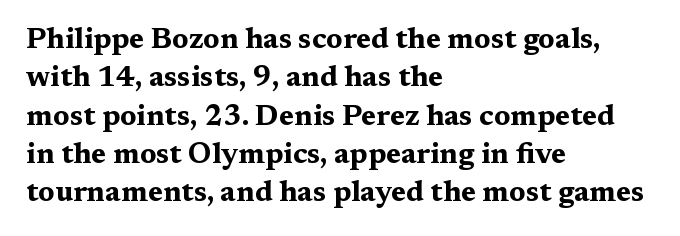
{"serif": "yes", "italic": "no", "bold": "yes", "weight": "bold", "width": "wide", "stroke_contrast": "medium", "x_height": "medium", "monospaced": "no", "underline": "no", "align": "left", "line_spacing": "normal", "line_spacing_ratio": 1.32, "letter_spacing": "normal", "letter_spacing_em": 0.0, "glyph_px": 29}
